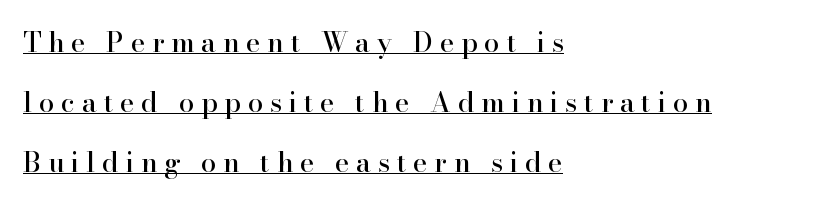
{"italic": "no", "underline": "yes", "align": "left", "line_spacing": "loose", "line_spacing_ratio": 2.22, "letter_spacing": "wide", "letter_spacing_em": 0.26, "glyph_px": 27}
